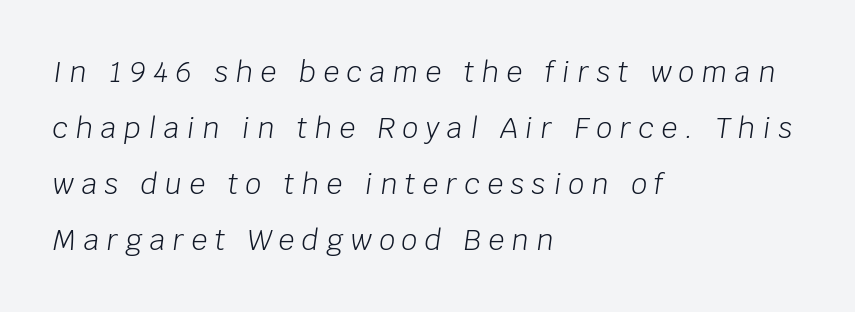
This reads as an unemphasized weight, regular at the heaviest. Successive baselines arrive slowly, with a big drop between each. Has an underline been added? It has not. Inter-character spacing is expanded well beyond the font's built-in metrics. The paragraph shown leans on its left margin.
